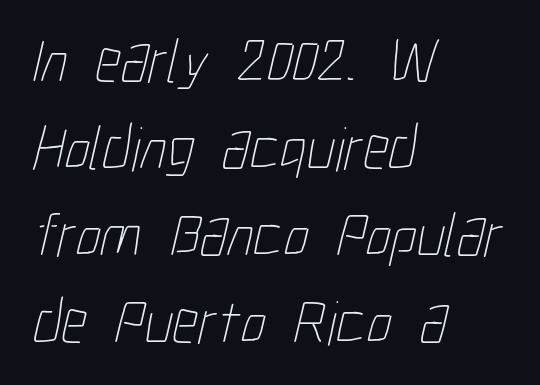
{"bold": "no", "weight": "thin", "width": "condensed", "stroke_contrast": "low", "x_height": "medium", "monospaced": "no", "underline": "no", "align": "left", "line_spacing": "normal", "line_spacing_ratio": 1.38, "letter_spacing": "normal", "letter_spacing_em": 0.0, "glyph_px": 63}
